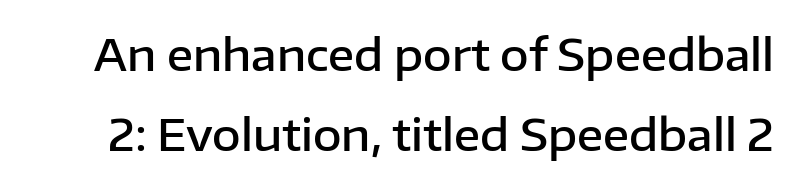
Ordinary non-slanted type is in use. Look at the bottom of the vertical strokes: they stop flat, with no serifs. The type is set solid horizontally, with unmodified tracking. Slightly chunky letters — semibold, I'd say, not full bold. A typesetter would call this proportional, since set widths differ per character. The zone under the glyphs is completely vacant.
